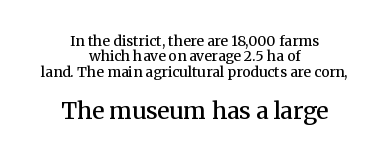
The image shows 23 px text type, upright; set centered, tight line spacing (1.09x), normal letter spacing, not underlined; the second (bottom) block is 1.64x larger.
